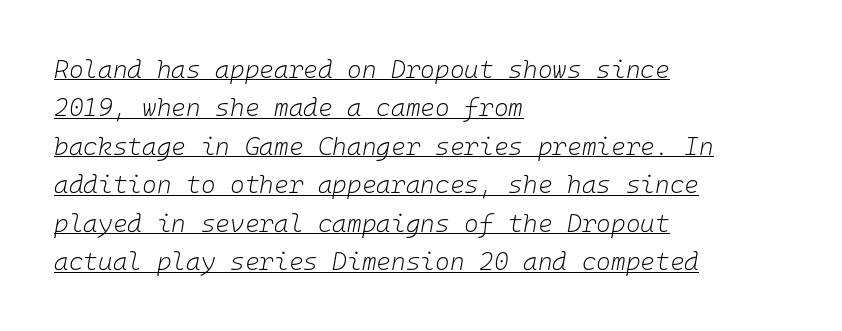
The image shows 25 px text type, italic (leaning right); set left-aligned, normal line spacing (1.54x), normal letter spacing, underlined.
